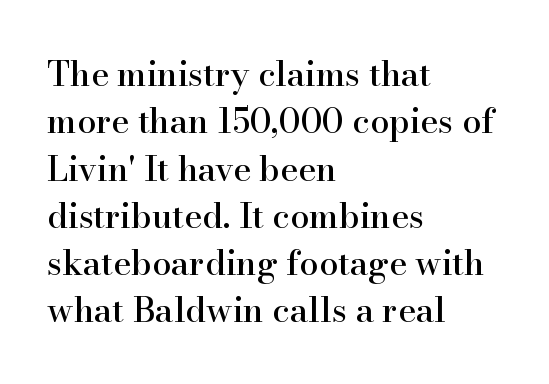
{"serif": "yes", "italic": "no", "width": "normal", "stroke_contrast": "high", "x_height": "small", "monospaced": "no", "underline": "no", "align": "left", "line_spacing": "normal", "line_spacing_ratio": 1.39, "letter_spacing": "normal", "letter_spacing_em": 0.0, "glyph_px": 34}
